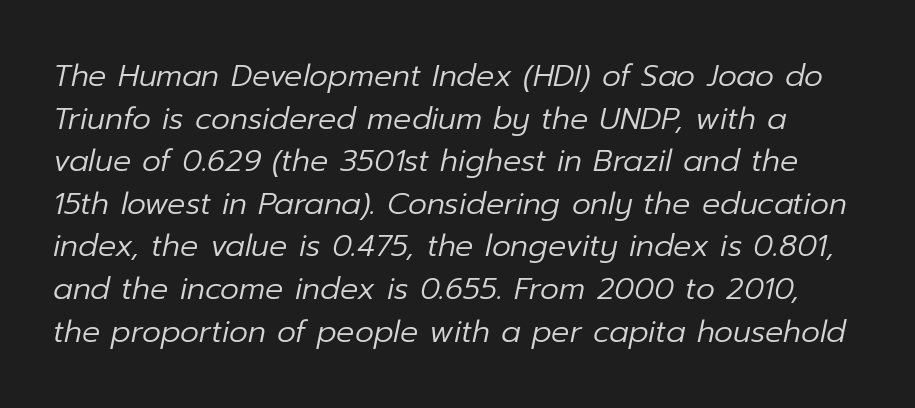
Q: Is the text bold? A: No.
Q: Is the text italic (slanted)? A: Yes, it leans right by about 12 degrees.
Q: Is the text underlined? A: No.
Q: Is the spacing between letters normal or unusually wide? A: Normal.
Q: Is the spacing between lines tight, normal or loose? A: Normal.
Q: Width (condensed, normal, or wide)? A: Normal.
Q: Stroke contrast? A: Low.
Q: x-height? A: Medium.
Q: Monospaced? A: No.
